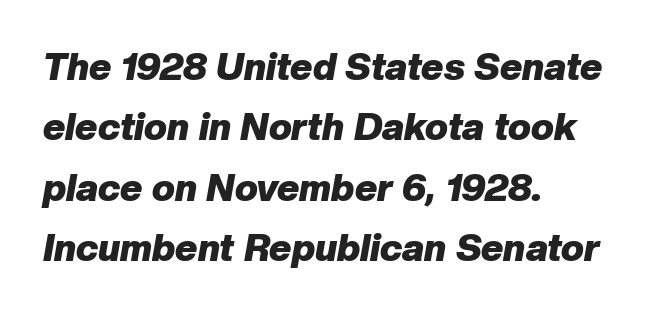
{"italic": "yes", "lean": "right", "slant_degrees": 10, "bold": "yes", "weight": "heavy", "width": "normal", "stroke_contrast": "low", "x_height": "medium", "monospaced": "no", "underline": "no", "align": "left", "line_spacing": "normal", "line_spacing_ratio": 1.59, "letter_spacing": "normal", "letter_spacing_em": 0.0, "glyph_px": 38}
